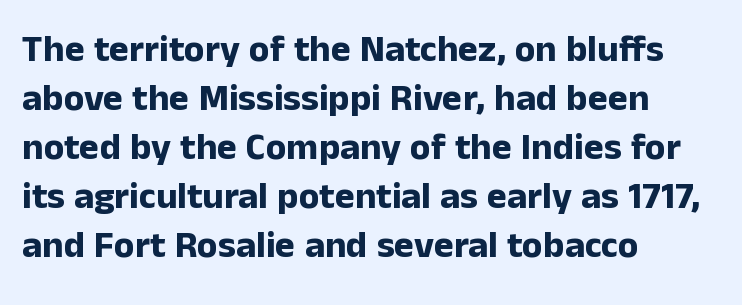
{"serif": "no", "italic": "no", "bold": "yes", "weight": "bold", "width": "normal", "stroke_contrast": "low", "x_height": "medium", "monospaced": "no", "underline": "no", "align": "left", "line_spacing": "normal", "line_spacing_ratio": 1.29, "letter_spacing": "normal", "letter_spacing_em": 0.0, "glyph_px": 38}
